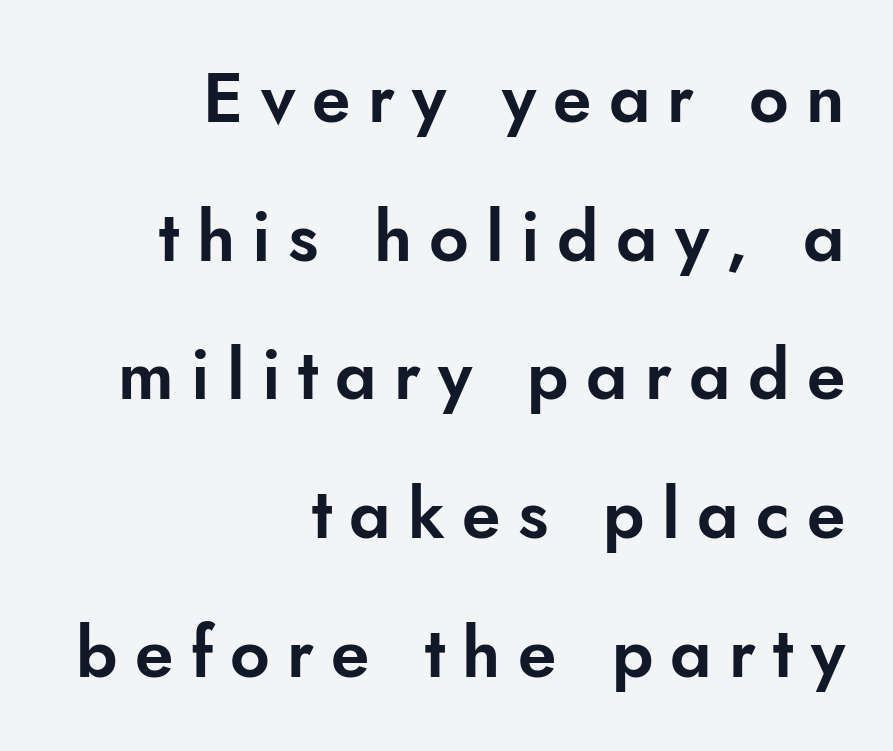
Is the letter spacing exaggerated? Yes — the characters are pushed far apart. This sample trades compactness for vertical openness between lines. Right-aligned paragraph, ragged on the left. The passage shown is typeset with a sans-serif family.
